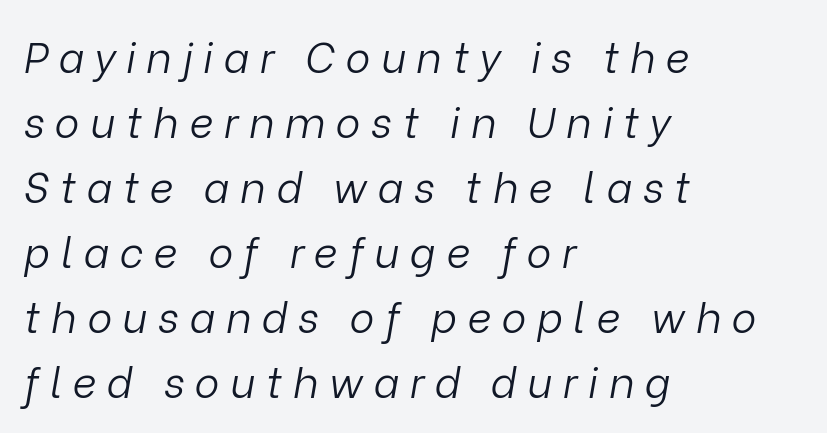
The image shows 42 px light type, italic (leaning right); set left-aligned, normal line spacing (1.55x), unusually wide letter spacing (+0.25 em), not underlined; low stroke contrast and a medium x-height.
